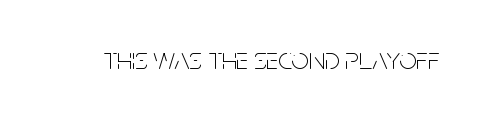
{"serif": "no", "italic": "no", "bold": "no", "weight": "thin", "width": "condensed", "stroke_contrast": "low", "x_height": "large", "monospaced": "no", "underline": "no", "letter_spacing": "normal", "letter_spacing_em": 0.0, "glyph_px": 31}
